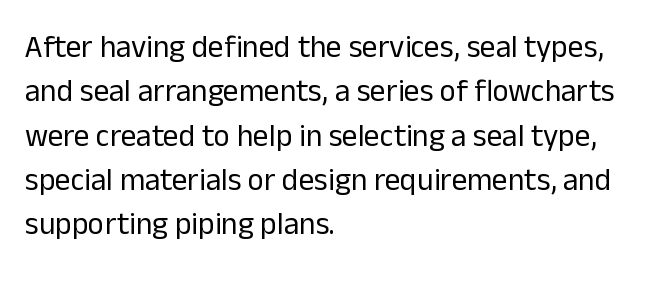
Q: Is the text bold? A: No.
Q: Is the text italic (slanted)? A: No, it is upright.
Q: Is the typeface a serif or a sans-serif typeface? A: Sans-serif.
Q: Is the text underlined? A: No.
Q: How is the paragraph aligned? A: Left-aligned.
Q: Is the spacing between letters normal or unusually wide? A: Normal.
Q: Is the spacing between lines tight, normal or loose? A: Normal.
Q: Width (condensed, normal, or wide)? A: Normal.
Q: Stroke contrast? A: Low.
Q: x-height? A: Medium.
Q: Monospaced? A: No.
